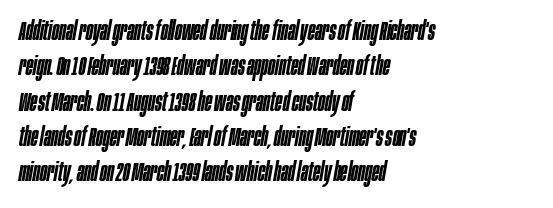
The image shows 26 px text type, italic (leaning right); set left-aligned, normal line spacing (1.36x), normal letter spacing, not underlined.
